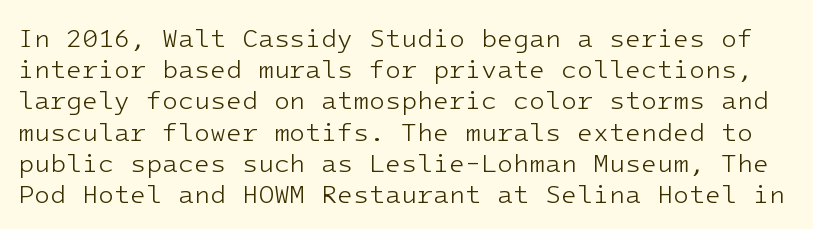
{"italic": "no", "bold": "no", "underline": "no", "line_spacing_ratio": 1.2, "letter_spacing": "normal", "letter_spacing_em": 0.0, "glyph_px": 26}
